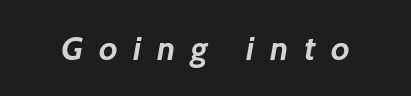
The image shows 34 px semibold sans-serif type; set unusually wide letter spacing (+0.46 em), not underlined; low stroke contrast and a medium x-height.
